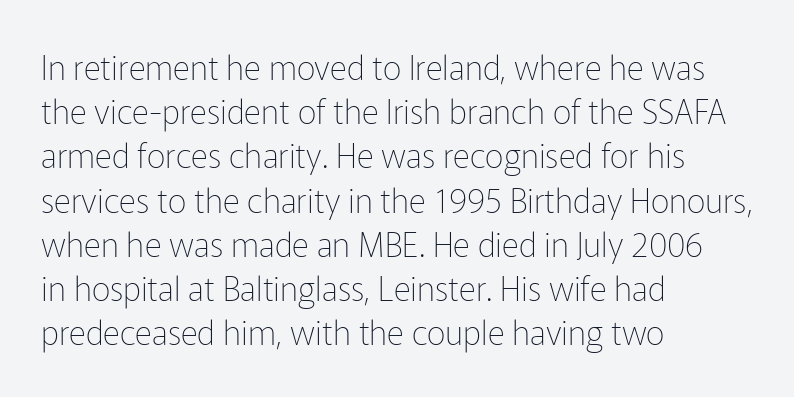
No extra tracking has been applied to these lines. Unlike italic type, these characters show no tilt at all. A light-to-regular cut is what we see here. In terms of leading, this rendering sits right in the middle.
